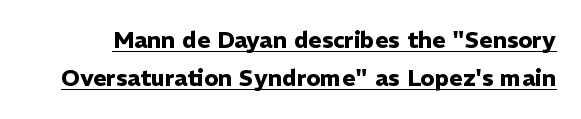
The image shows 23 px bold type, upright; set normal line spacing (1.66x), normal letter spacing, underlined.
